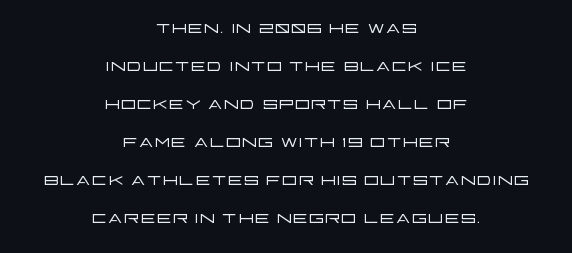
{"italic": "no", "bold": "no", "underline": "no", "align": "center", "line_spacing": "normal", "line_spacing_ratio": 1.58, "letter_spacing": "normal", "letter_spacing_em": 0.0, "glyph_px": 24}
